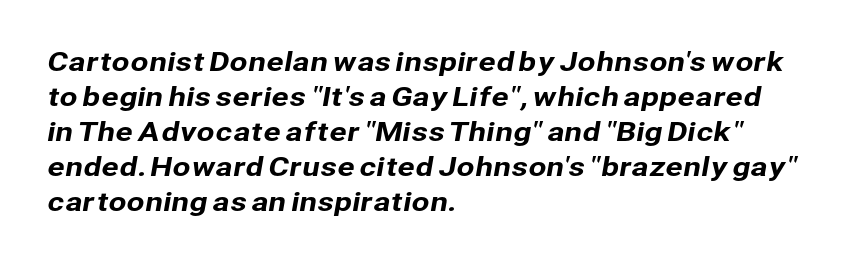
The image shows 26 px text type; set left-aligned, normal line spacing (1.35x), normal letter spacing, not underlined.
